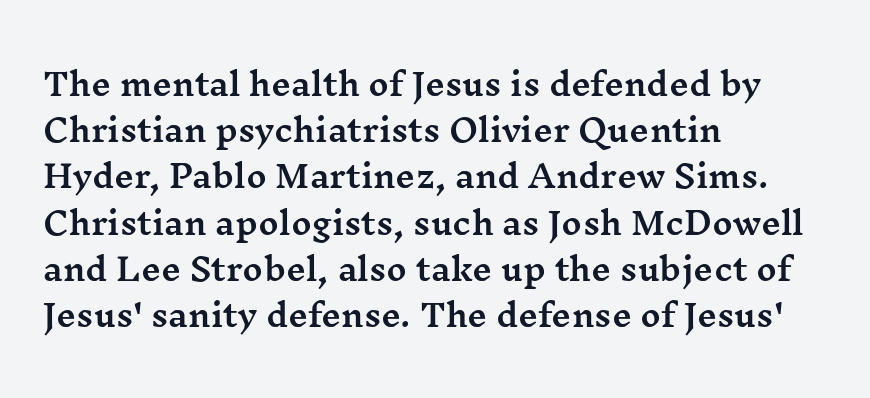
{"serif": "yes", "italic": "no", "width": "wide", "stroke_contrast": "medium", "x_height": "medium", "monospaced": "no", "underline": "no", "align": "left", "line_spacing": "normal", "line_spacing_ratio": 1.49, "letter_spacing": "normal", "letter_spacing_em": 0.0, "glyph_px": 31}
